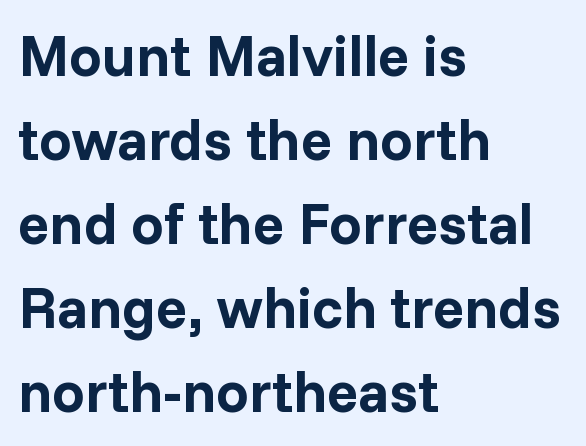
This sample uses an upright cut, with every glyph sitting square on the baseline. Type without underlining. On the weight axis this lands at bold, roughly 700. Proportional: the letters do not fall into vertical columns. Are there feet on the stems? There aren't — it's a sans.
